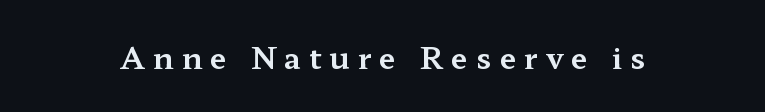
Q: Is the text italic (slanted)? A: No, it is upright.
Q: Is the typeface a serif or a sans-serif typeface? A: Serif.
Q: Is the text underlined? A: No.
Q: Is the spacing between letters normal or unusually wide? A: Unusually wide.
Q: Width (condensed, normal, or wide)? A: Wide.
Q: Stroke contrast? A: Medium.
Q: x-height? A: Medium.
Q: Monospaced? A: No.
